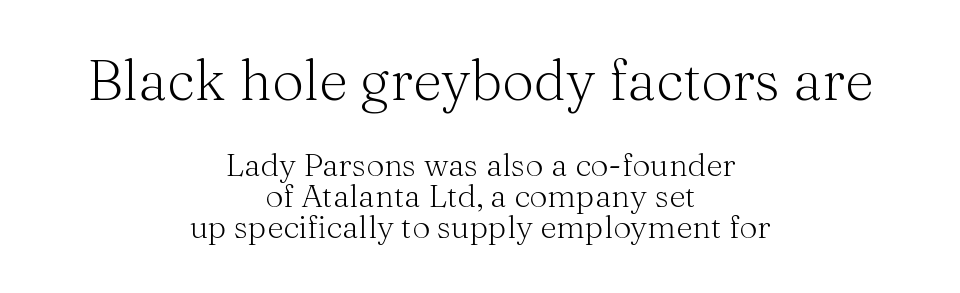
{"serif": "yes", "italic": "no", "bold": "no", "weight": "light", "width": "normal", "stroke_contrast": "medium", "x_height": "medium", "monospaced": "no", "underline": "no", "align": "center", "line_spacing": "tight", "line_spacing_ratio": 0.97, "letter_spacing": "normal", "letter_spacing_em": 0.0, "larger_block": "first", "size_ratio": 1.75, "glyph_px": 56}
